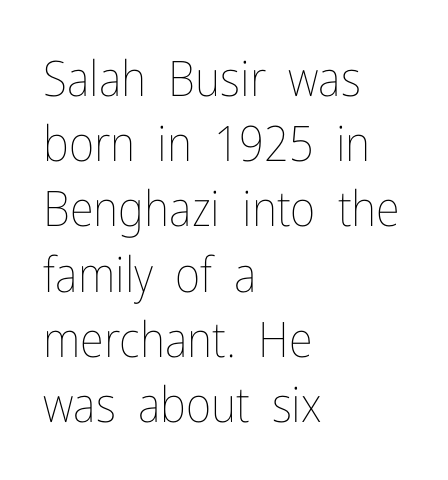
{"italic": "no", "bold": "no", "weight": "thin", "width": "condensed", "stroke_contrast": "low", "x_height": "medium", "monospaced": "no", "underline": "no", "align": "left", "line_spacing": "normal", "line_spacing_ratio": 1.33, "letter_spacing": "normal", "letter_spacing_em": 0.0, "glyph_px": 49}
